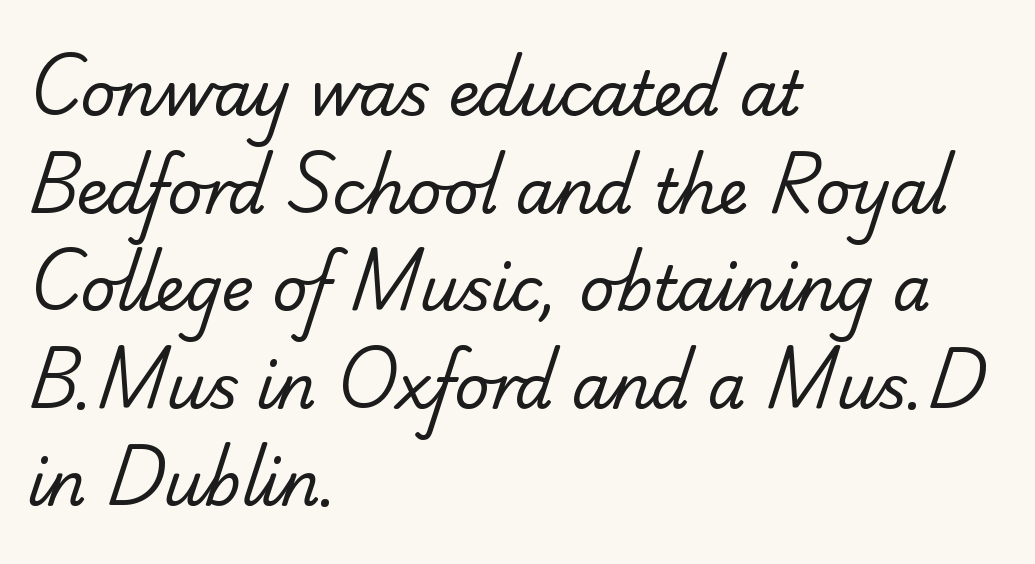
Is this a fixed-width face? No — the glyphs have proportional, varying widths. Honestly, there is no underline to notice here at all. The tracking reads as untouched default to a designer's eye. This sample keeps an unexceptional amount of space between lines. A sans-serif font was chosen for this passage.
